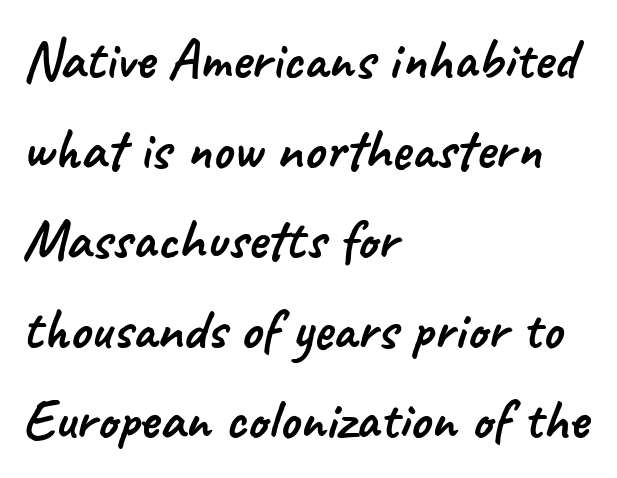
The image shows 58 px sans-serif type; set left-aligned, normal line spacing (1.55x), normal letter spacing, not underlined; low stroke contrast and a small x-height.
